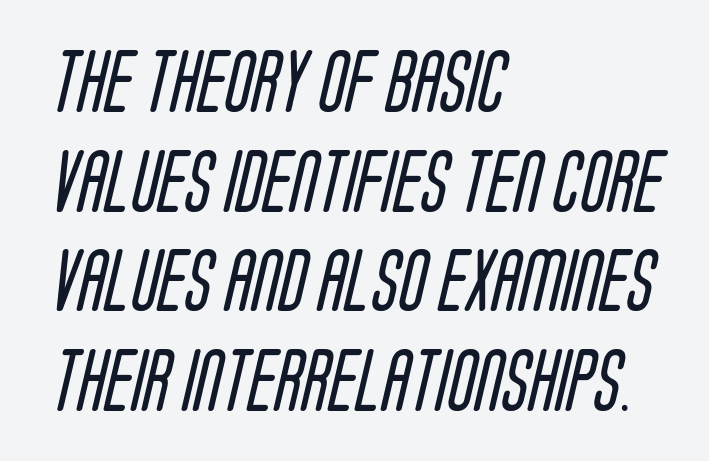
Unlike a traditional serif, this face leaves its strokes unadorned. The letters look calm and open, with moderate or lighter stems. Evenly set lines give the paragraph a standard silhouette. The typesetter chose a ragged-right arrangement here. You could not count columns in this text — the font is proportionally spaced.
